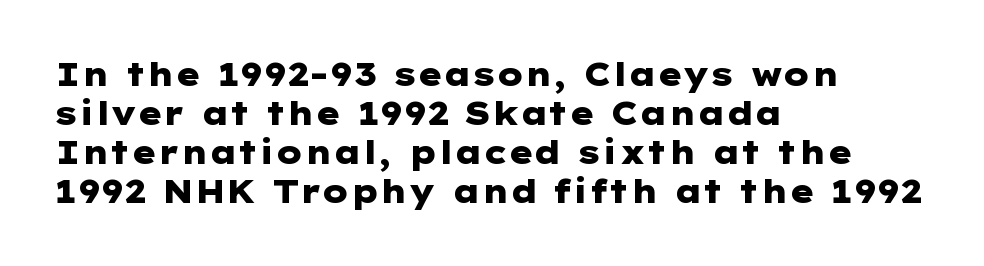
The letters sit at their default tracking, neither squeezed nor spread. How heavy is the stroke? Heavy — this is a bold. Where is the straight margin? On the left. To sum up the face: it is a sans, with no serifs.
